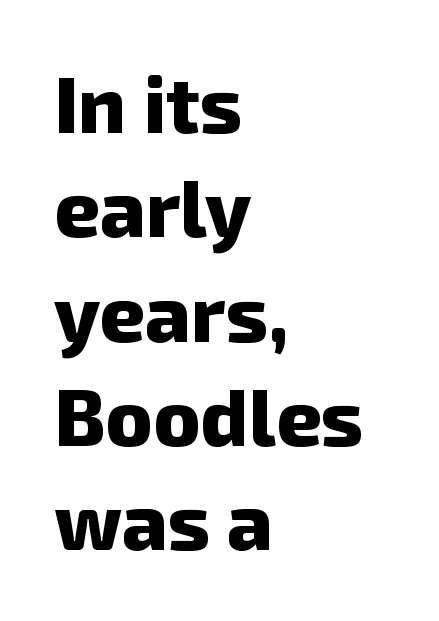
The image shows 79 px heavy sans-serif type; set left-aligned, normal line spacing (1.32x), normal letter spacing, not underlined; low stroke contrast and a medium x-height.
